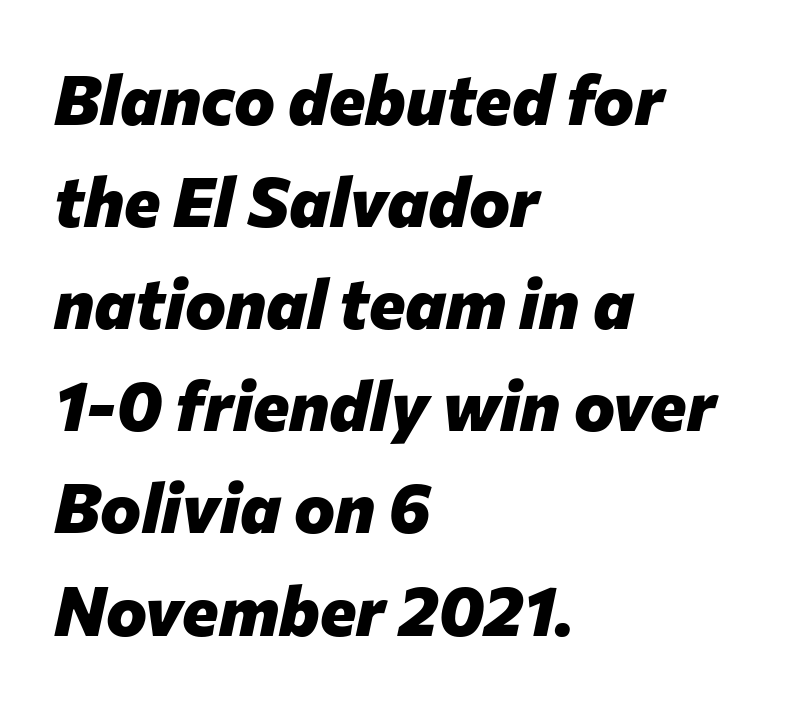
{"italic": "yes", "lean": "right", "slant_degrees": 12, "bold": "yes", "weight": "heavy", "width": "normal", "stroke_contrast": "low", "x_height": "medium", "monospaced": "no", "underline": "no", "align": "left", "line_spacing": "normal", "line_spacing_ratio": 1.48, "letter_spacing": "normal", "letter_spacing_em": 0.0, "glyph_px": 69}
